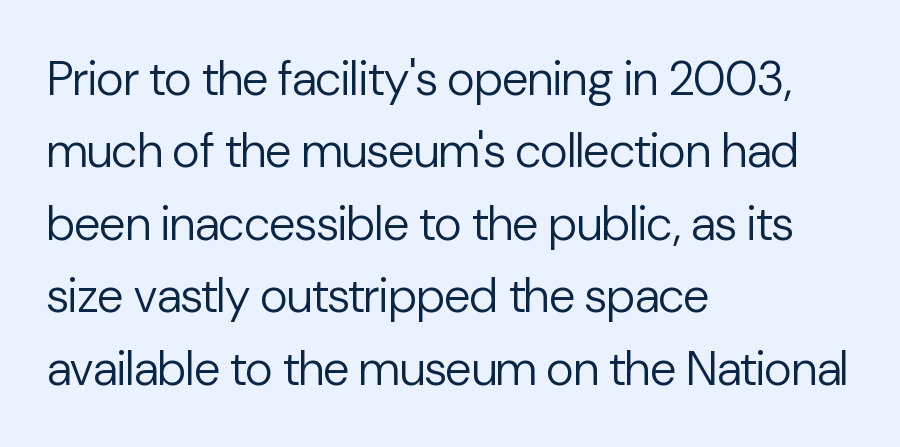
Stroke mass is kept to a normal reading level or below. This is the regular roman posture of the typeface. Leading: standard. Caption: standard tracking, unaltered. A classic flush-left, rag-right setting is used for this passage.
